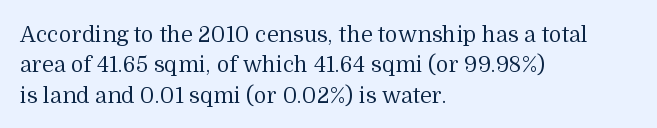
Q: Is the text bold? A: No.
Q: Is the text italic (slanted)? A: No, it is upright.
Q: Is the text underlined? A: No.
Q: How is the paragraph aligned? A: Left-aligned.
Q: Is the spacing between letters normal or unusually wide? A: Normal.
Q: Is the spacing between lines tight, normal or loose? A: Normal.
